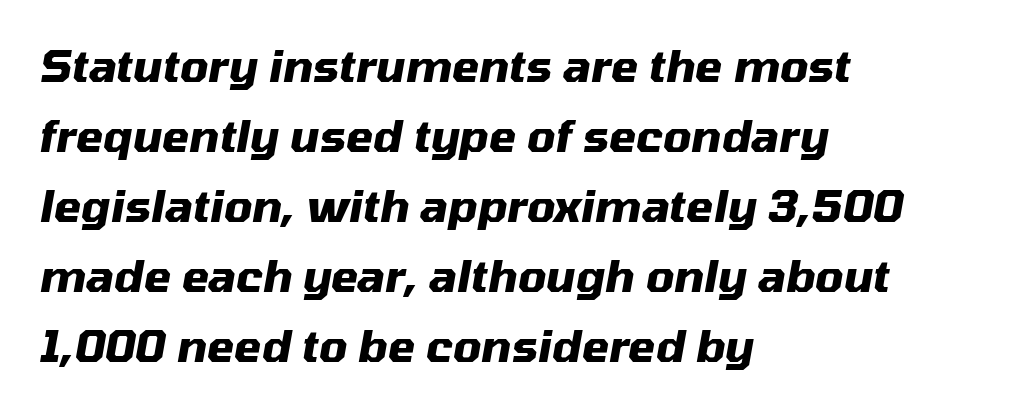
The image shows 44 px heavy type, italic (leaning right); set left-aligned, normal line spacing (1.59x), normal letter spacing, not underlined; medium stroke contrast and a medium x-height.
